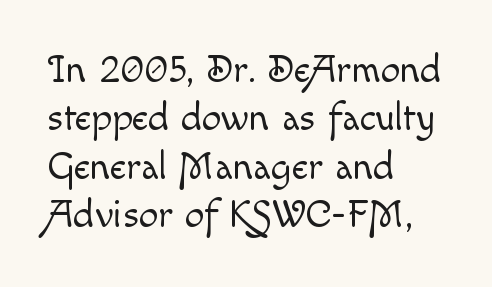
The image shows 39 px light type, upright; set left-aligned, line spacing 1.24x, normal letter spacing, not underlined; a small x-height.
